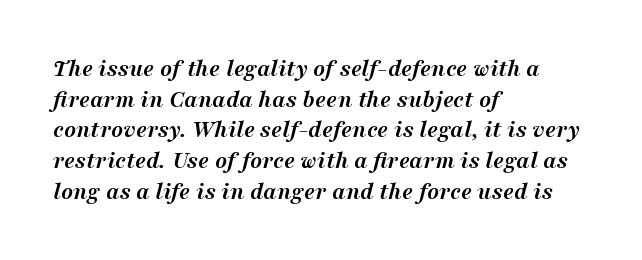
If you drew a line through each stem, it would be angled. Check under the words: just untouched page. Reading down the block, your eye returns to a fixed left position each line. Short note: letters normally spaced.
